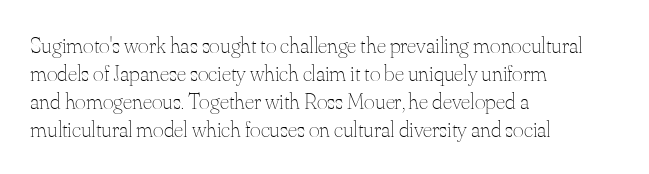
Q: Is the text bold? A: No.
Q: Is the text italic (slanted)? A: No, it is upright.
Q: Is the text underlined? A: No.
Q: How is the paragraph aligned? A: Left-aligned.
Q: Is the spacing between letters normal or unusually wide? A: Normal.
